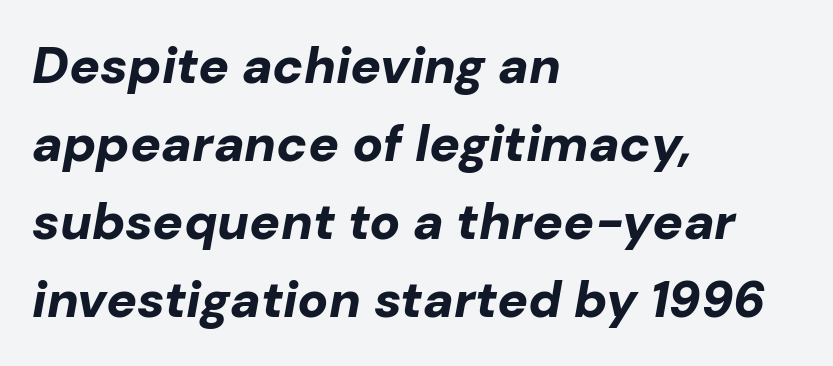
Q: Is the text bold? A: Yes.
Q: Is the text italic (slanted)? A: Yes, it leans right by about 10 degrees.
Q: Is the text underlined? A: No.
Q: How is the paragraph aligned? A: Left-aligned.
Q: Is the spacing between letters normal or unusually wide? A: Normal.
Q: Is the spacing between lines tight, normal or loose? A: Normal.
Q: Width (condensed, normal, or wide)? A: Normal.
Q: Stroke contrast? A: Low.
Q: x-height? A: Medium.
Q: Monospaced? A: No.
